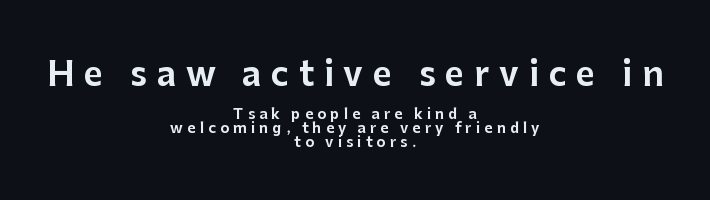
Each letter keeps its own natural width here, so spacing adapts to shape. Honestly, there is no underline to notice here at all. Look at the tracking — it's clearly loosened, letters drifting apart. In this sample the first text group is rendered at the bigger scale. The typesetter chose a symmetrical, centered arrangement here. Vertical spacing — tight.
